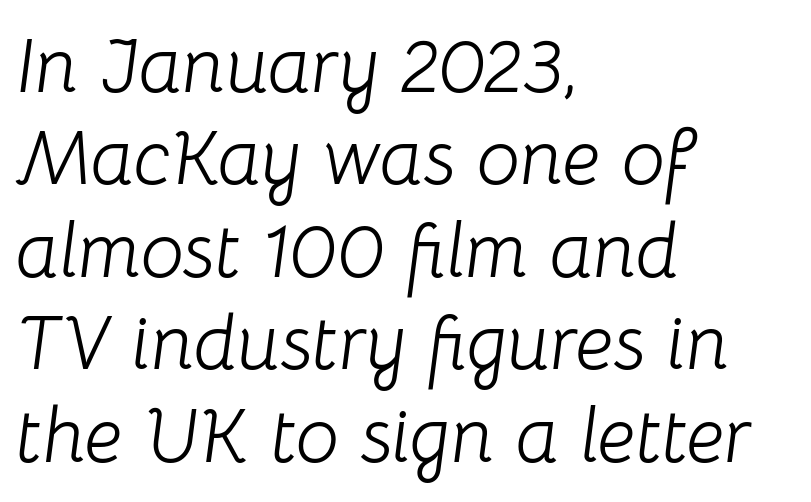
This reads as an unemphasized weight, regular at the heaviest. Nobody touched the tracking dial on this one. Spacing verdict: proportional, widths tailored to each character. Lines of text with bare space underneath.
